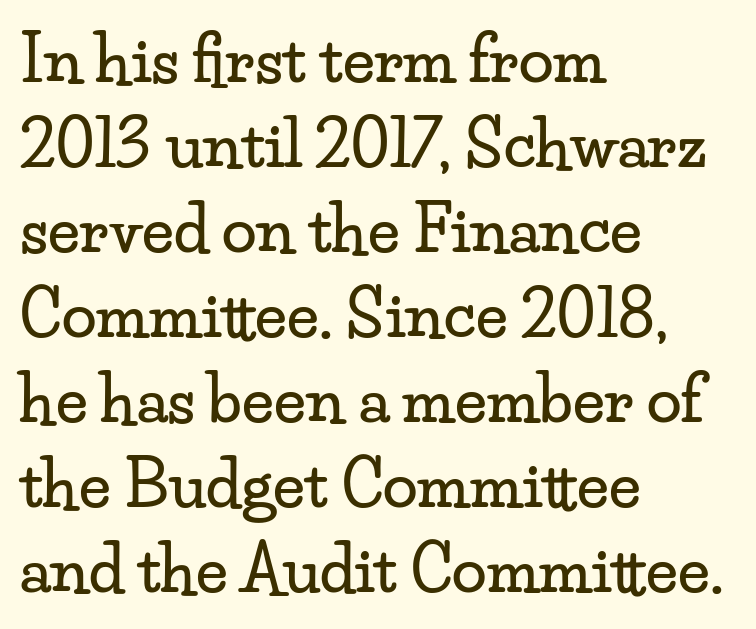
The image shows 63 px wide serif type, upright; set left-aligned, normal line spacing (1.35x), normal letter spacing, not underlined; low stroke contrast and a small x-height.
